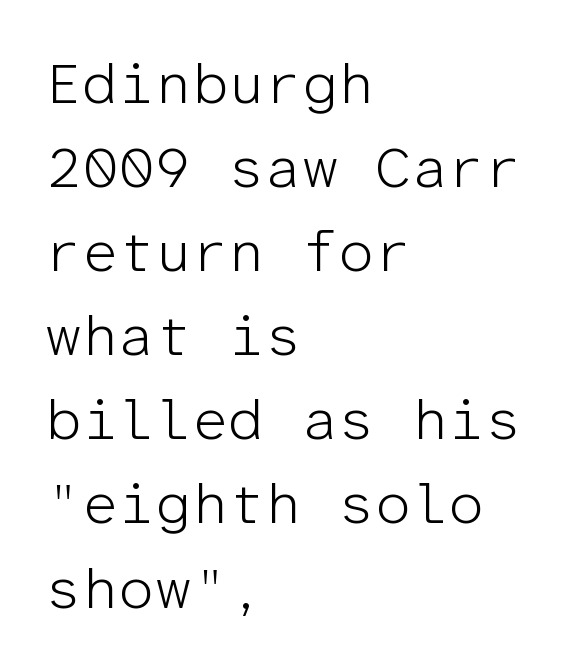
{"serif": "no", "italic": "no", "bold": "no", "weight": "light", "width": "normal", "stroke_contrast": "low", "x_height": "medium", "monospaced": "yes", "underline": "no", "align": "left", "line_spacing": "normal", "line_spacing_ratio": 1.45, "letter_spacing": "normal", "letter_spacing_em": 0.0, "glyph_px": 58}
